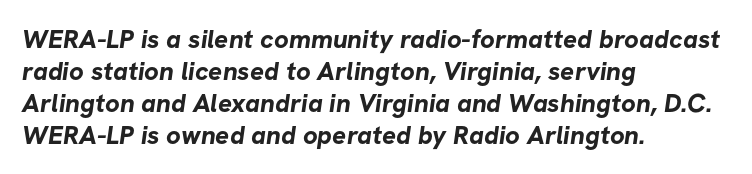
Q: Is the text bold? A: Yes.
Q: Is the text underlined? A: No.
Q: How is the paragraph aligned? A: Left-aligned.
Q: Is the spacing between letters normal or unusually wide? A: Normal.
